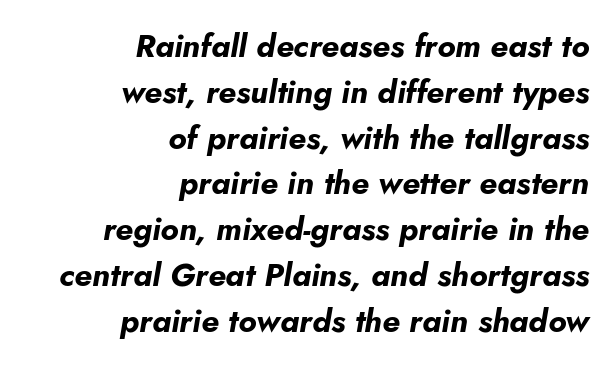
Think of a printed novel: that variable character pitch is what you see here. Each row of text sits above clean, open space. The type is set solid horizontally, with unmodified tracking. Notice how descenders clear the ascenders below comfortably — that's standard leading. Does the copy run flush right? Yes — the right margin is perfectly even. Emphasis by weight is at full strength: bold.
